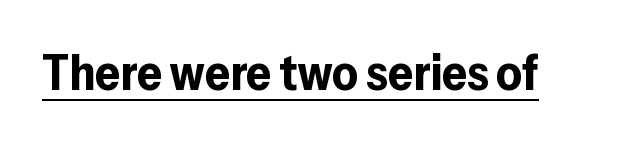
{"serif": "no", "italic": "no", "bold": "yes", "weight": "bold", "width": "normal", "stroke_contrast": "low", "x_height": "medium", "monospaced": "no", "underline": "yes", "letter_spacing": "normal", "letter_spacing_em": 0.0, "glyph_px": 49}
